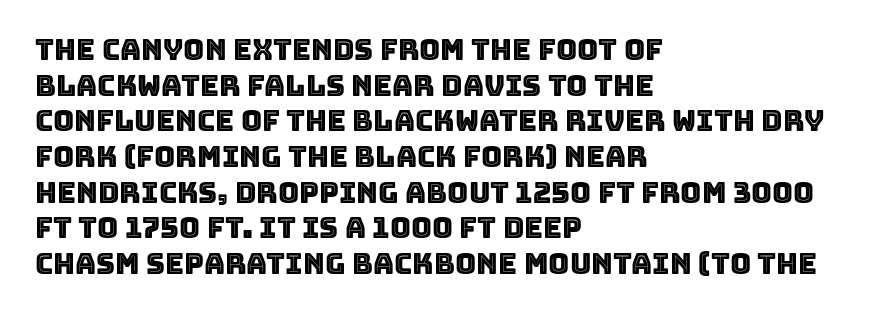
{"italic": "no", "width": "normal", "x_height": "large", "monospaced": "no", "underline": "no", "align": "left", "line_spacing_ratio": 1.23, "letter_spacing": "normal", "letter_spacing_em": 0.0, "glyph_px": 29}
